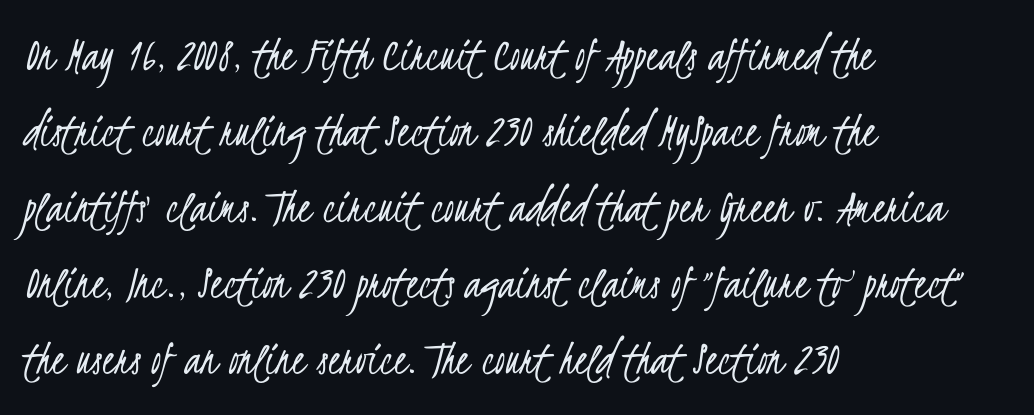
{"serif": "no", "bold": "no", "weight": "light", "width": "condensed", "stroke_contrast": "low", "x_height": "small", "monospaced": "no", "underline": "no", "align": "left", "line_spacing": "normal", "line_spacing_ratio": 1.52, "letter_spacing": "normal", "letter_spacing_em": 0.0, "glyph_px": 50}
